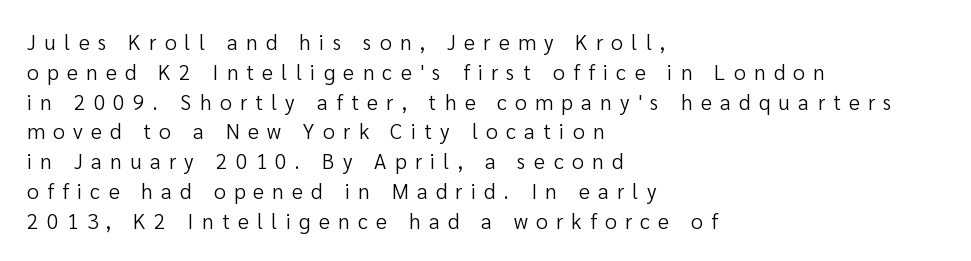
The image shows 21 px text type, upright; set left-aligned, normal line spacing (1.42x), unusually wide letter spacing (+0.4 em), not underlined.
